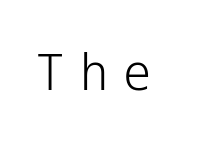
{"serif": "no", "italic": "no", "bold": "no", "weight": "light", "width": "normal", "stroke_contrast": "low", "x_height": "medium", "underline": "no", "letter_spacing": "wide", "letter_spacing_em": 0.31, "glyph_px": 50}
